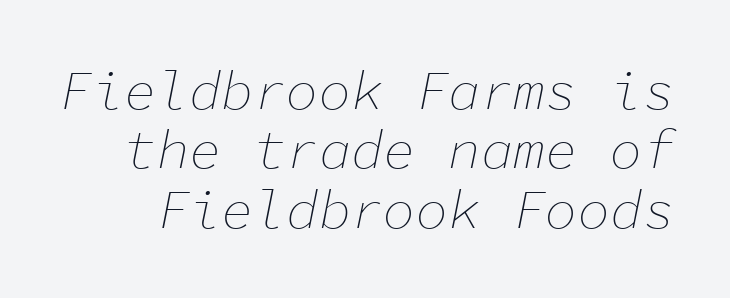
The image shows 54 px thin type, italic (leaning right), monospaced; set tight line spacing (1.1x), normal letter spacing, not underlined; low stroke contrast and a medium x-height.
